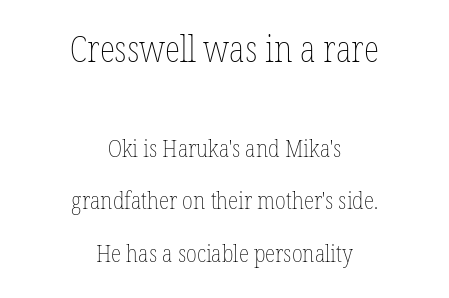
Visually the block forms a symmetrical silhouette, jagged on both flanks. Decoration check: the copy has no underline. Proportional: the letters do not fall into vertical columns. The block of text is sparse from top to bottom, with ample space between rows. Unbolded letterforms with no extra heft. Bigger letters appear in the top chunk; the bottom chunk is reduced.
